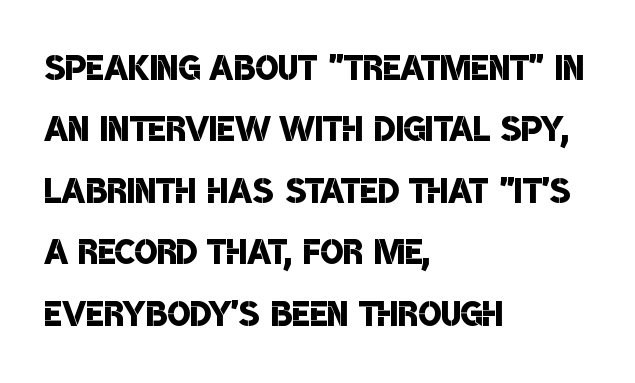
The image shows 48 px semibold, condensed sans-serif type; set left-aligned, normal line spacing (1.28x), normal letter spacing, not underlined; low stroke contrast and a large x-height.
